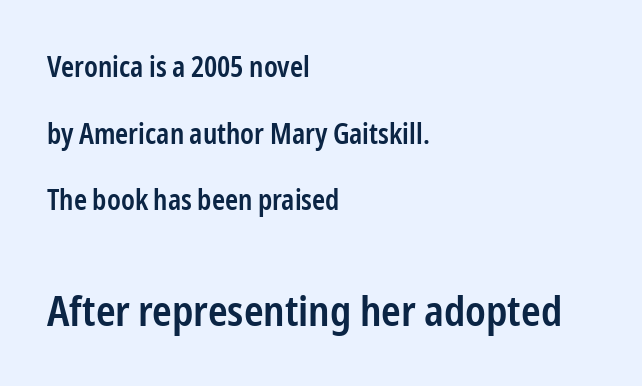
{"serif": "no", "italic": "no", "bold": "semi", "weight": "semibold", "width": "condensed", "stroke_contrast": "low", "x_height": "medium", "monospaced": "no", "underline": "no", "align": "left", "line_spacing": "loose", "line_spacing_ratio": 2.38, "letter_spacing": "normal", "letter_spacing_em": 0.0, "larger_block": "second", "size_ratio": 1.5, "glyph_px": 42}
